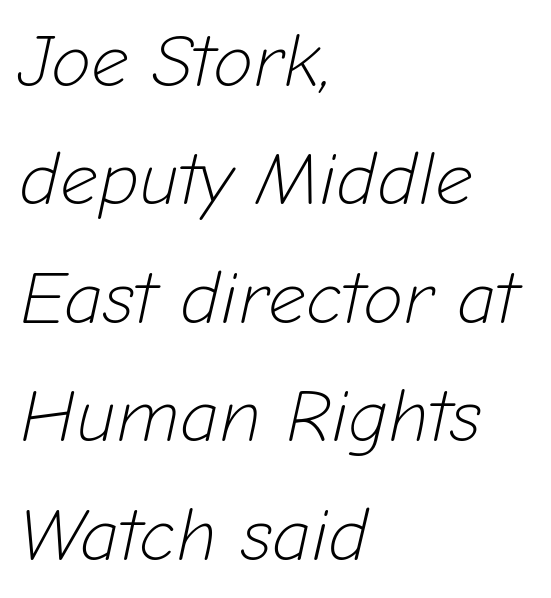
Q: Is the text bold? A: No.
Q: Is the text italic (slanted)? A: Yes, it leans right by about 12 degrees.
Q: Is the text underlined? A: No.
Q: How is the paragraph aligned? A: Left-aligned.
Q: Is the spacing between letters normal or unusually wide? A: Normal.
Q: Is the spacing between lines tight, normal or loose? A: Normal.
Q: Width (condensed, normal, or wide)? A: Normal.
Q: Stroke contrast? A: Low.
Q: x-height? A: Medium.
Q: Monospaced? A: No.
